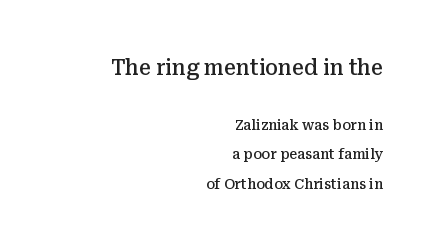
The typesetting leans somewhat heavy: a semibold. Bigger letters appear in the top chunk; the bottom chunk is reduced. Anything drawn beneath the words? Only blank space. Visually the block forms a straight wall on the right and a jagged coastline on the left. Students, note that the glyphs here touch the page at normal intervals. Rows of type keep a wide berth in the vertical direction.
